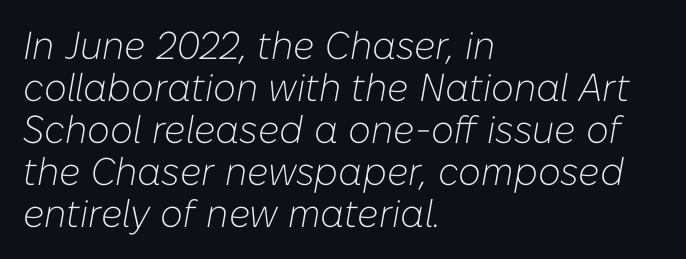
Q: Is the text bold? A: No.
Q: Is the text italic (slanted)? A: Yes, it leans right by about 10 degrees.
Q: Is the text underlined? A: No.
Q: How is the paragraph aligned? A: Left-aligned.
Q: Is the spacing between letters normal or unusually wide? A: Normal.
Q: Is the spacing between lines tight, normal or loose? A: Tight.
Q: Width (condensed, normal, or wide)? A: Normal.
Q: Stroke contrast? A: Low.
Q: x-height? A: Medium.
Q: Monospaced? A: No.
